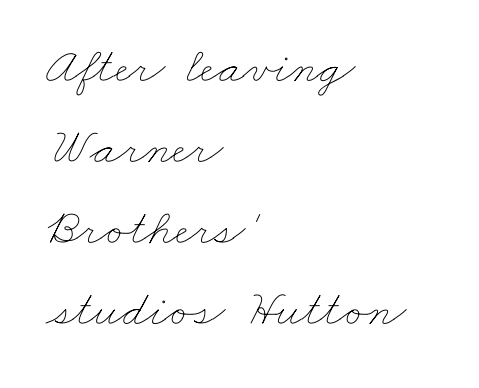
The horizontal fit of the characters is conventional and even. Check under the words: just untouched page. Bold? No — there's no thickening of the strokes. Each line starts at the same left margin while the right side varies.
